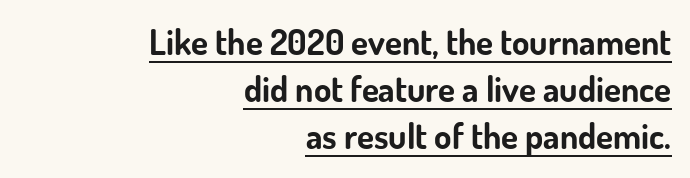
Line ends are locked; line starts wander. The line-height multiplier appears to be the usual default. Character widths vary here, with narrow letters taking less room than wide ones. Characters follow at the spacing the type designer built in. The passage shown is emphatically bold. Quick note: underline on.
